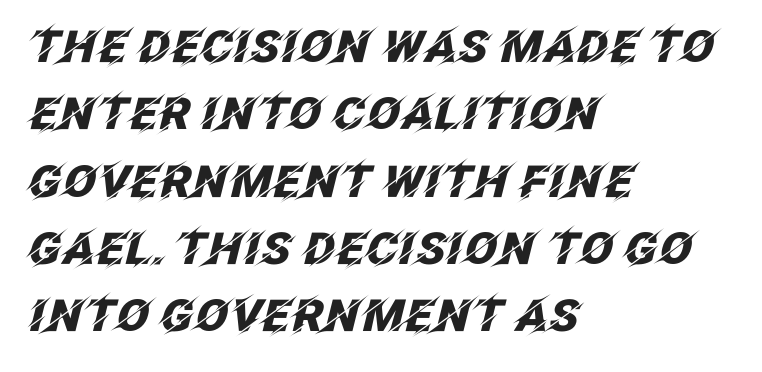
Q: Is the text bold? A: Yes.
Q: Is the text italic (slanted)? A: Yes, it leans right by about 12 degrees.
Q: Is the text underlined? A: No.
Q: How is the paragraph aligned? A: Left-aligned.
Q: Is the spacing between letters normal or unusually wide? A: Normal.
Q: Is the spacing between lines tight, normal or loose? A: Normal.
Q: Width (condensed, normal, or wide)? A: Normal.
Q: Stroke contrast? A: Low.
Q: x-height? A: Large.
Q: Monospaced? A: No.
